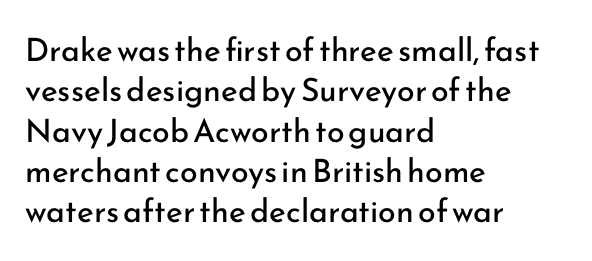
The paragraph shown leans on its left margin. Nobody drew a line under any word here. The rows are spaced the way most documents space them. Proportional: the letters do not fall into vertical columns. Weight: regular or lighter. Caption: standard tracking, unaltered.
